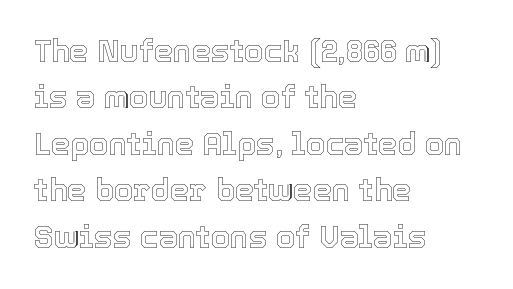
The image shows 31 px text type, upright; set left-aligned, normal line spacing (1.5x), normal letter spacing, not underlined; a medium x-height.
